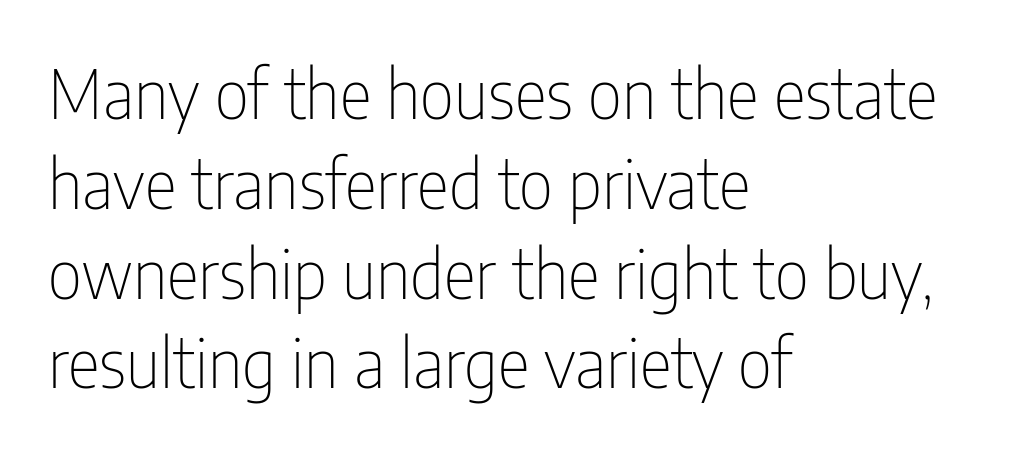
The image shows 68 px thin, condensed sans-serif type, upright; set left-aligned, normal line spacing (1.32x), normal letter spacing, not underlined; low stroke contrast and a medium x-height.
